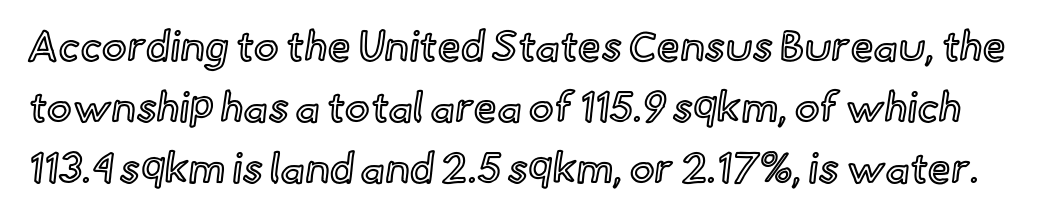
{"width": "normal", "x_height": "small", "monospaced": "no", "underline": "no", "line_spacing": "normal", "line_spacing_ratio": 1.45, "letter_spacing": "normal", "letter_spacing_em": 0.0, "glyph_px": 42}
